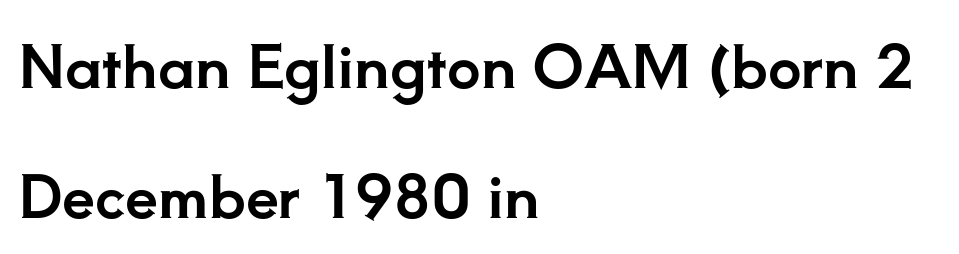
The text block is weighted toward the left margin, trailing off unevenly rightward. Clear beneath every line of the passage. Characters follow at the spacing the type designer built in. The font family rendered here belongs to the serif group. This sample trades compactness for vertical openness between lines.
